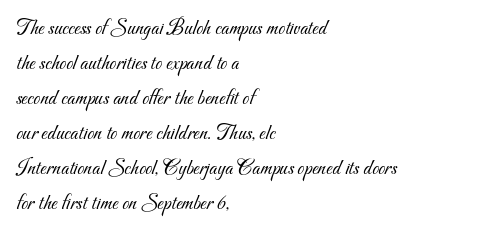
Q: Is the text bold? A: No.
Q: Is the text underlined? A: No.
Q: How is the paragraph aligned? A: Left-aligned.
Q: Is the spacing between letters normal or unusually wide? A: Normal.
Q: Is the spacing between lines tight, normal or loose? A: Normal.
